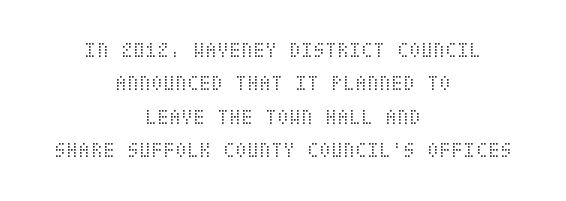
Posture: upright roman. You could call the tracking neutral — neither tight nor loose. Descenders hang freely into open space. One glance says typical: line gaps are just what's usual. The cut favours lightness, reaching ordinary text weight at its darkest. One-word summary of the alignment: center.
